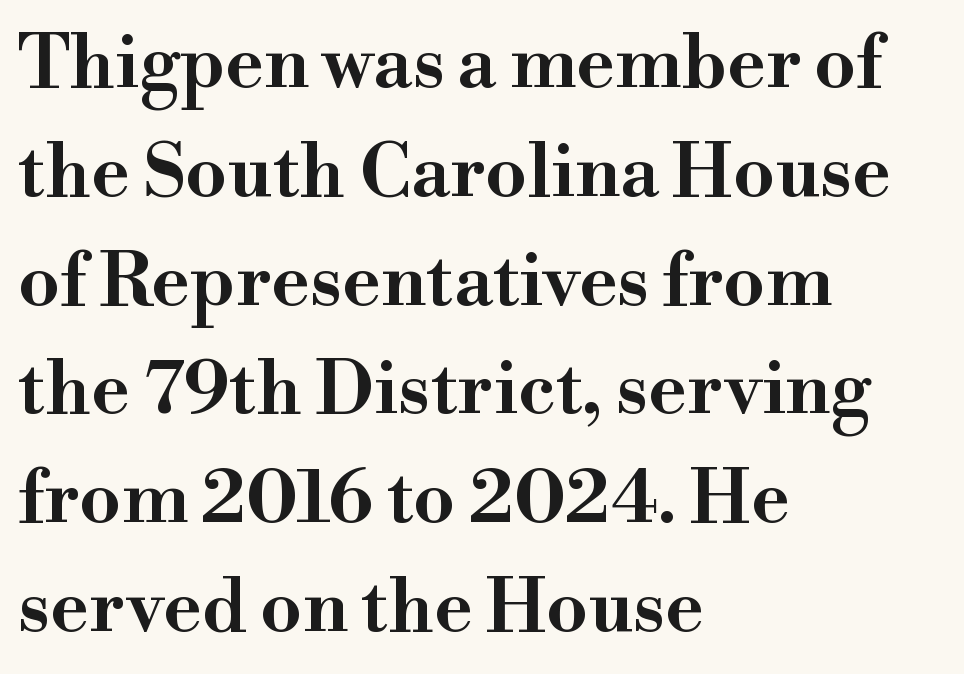
The image shows 74 px wide serif type, upright; set left-aligned, normal line spacing (1.47x), normal letter spacing, not underlined; high stroke contrast and a small x-height.
